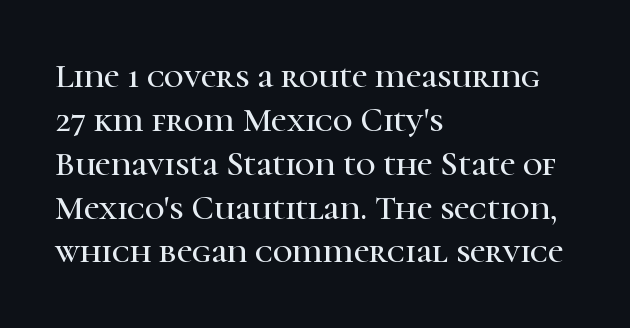
Q: Is the text italic (slanted)? A: No, it is upright.
Q: Is the typeface a serif or a sans-serif typeface? A: Serif.
Q: Is the text underlined? A: No.
Q: How is the paragraph aligned? A: Left-aligned.
Q: Is the spacing between letters normal or unusually wide? A: Normal.
Q: Is the spacing between lines tight, normal or loose? A: Normal.
Q: Width (condensed, normal, or wide)? A: Normal.
Q: Stroke contrast? A: High.
Q: x-height? A: Medium.
Q: Monospaced? A: No.
